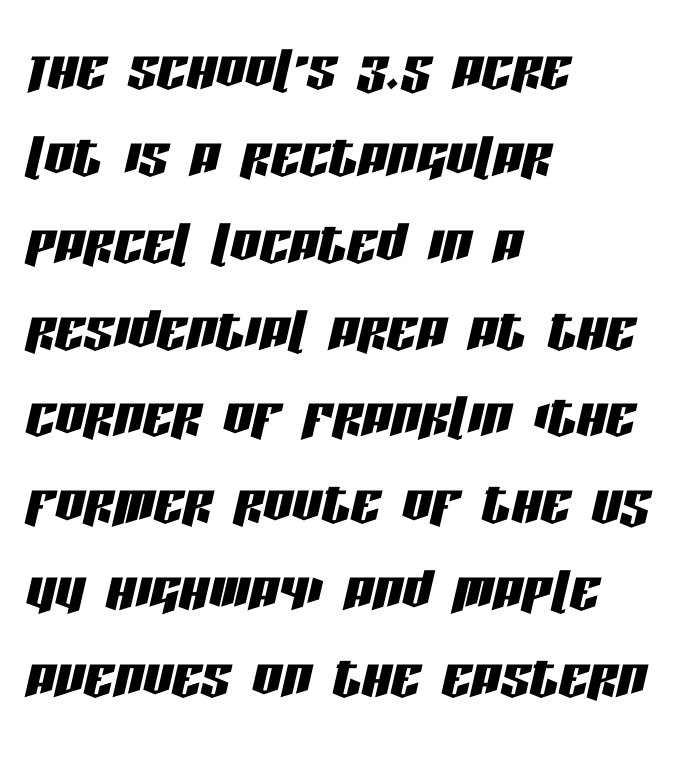
Q: Is the text italic (slanted)? A: Yes, it leans right by about 13 degrees.
Q: Is the text underlined? A: No.
Q: How is the paragraph aligned? A: Left-aligned.
Q: Is the spacing between letters normal or unusually wide? A: Normal.
Q: Width (condensed, normal, or wide)? A: Condensed.
Q: Stroke contrast? A: Low.
Q: x-height? A: Large.
Q: Monospaced? A: No.
